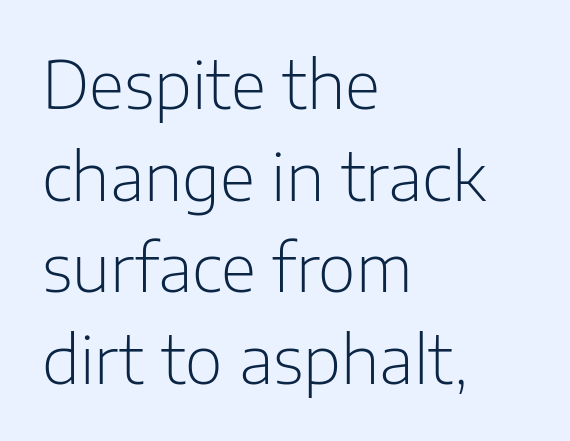
The image shows 65 px light sans-serif type, upright; set left-aligned, normal line spacing (1.41x), normal letter spacing, not underlined; low stroke contrast and a medium x-height.
